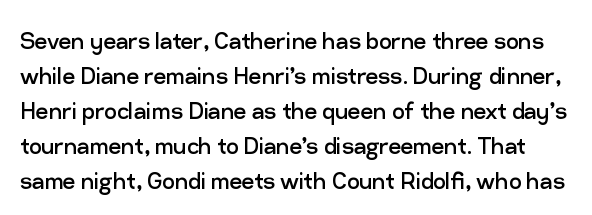
The image shows 28 px regular-weight sans-serif type, upright; set normal line spacing (1.25x), normal letter spacing, not underlined; low stroke contrast and a medium x-height.
